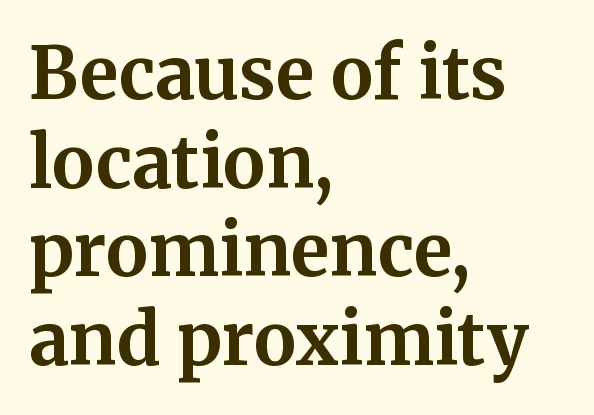
Q: Is the text bold? A: Yes.
Q: Is the text italic (slanted)? A: No, it is upright.
Q: Is the typeface a serif or a sans-serif typeface? A: Serif.
Q: Is the text underlined? A: No.
Q: How is the paragraph aligned? A: Left-aligned.
Q: Is the spacing between letters normal or unusually wide? A: Normal.
Q: Is the spacing between lines tight, normal or loose? A: Normal.
Q: Width (condensed, normal, or wide)? A: Normal.
Q: Stroke contrast? A: Medium.
Q: x-height? A: Medium.
Q: Monospaced? A: No.
